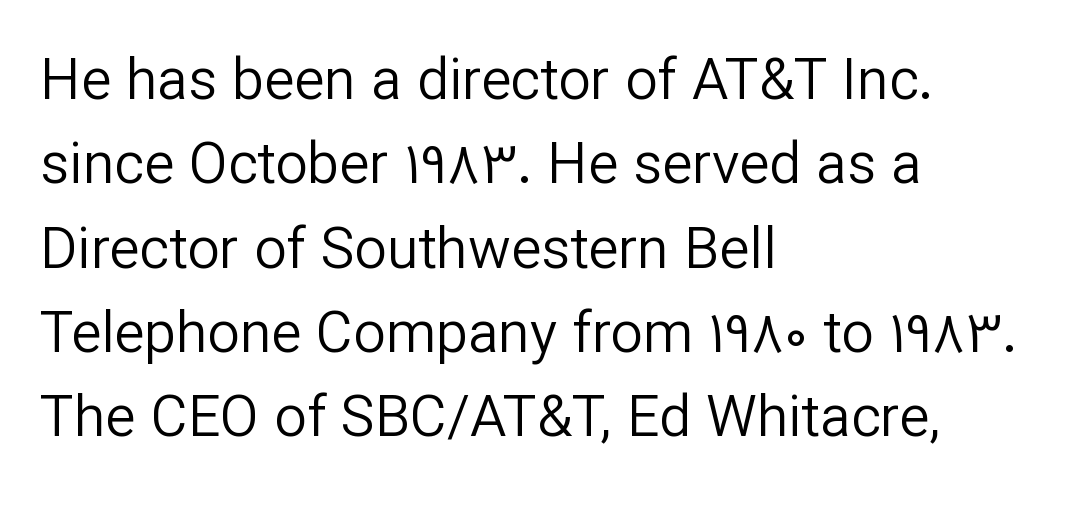
The face used here is rendered with its standard letterfit. Unmarked baselines from the first word to the last. You can tell it's not italic because the verticals are truly vertical. The font family rendered here belongs to the sans-serif group.
